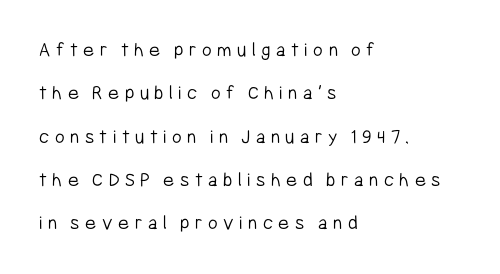
Q: Is the text bold? A: No.
Q: Is the text italic (slanted)? A: No, it is upright.
Q: Is the text underlined? A: No.
Q: How is the paragraph aligned? A: Left-aligned.
Q: Is the spacing between letters normal or unusually wide? A: Unusually wide.
Q: Is the spacing between lines tight, normal or loose? A: Loose.
